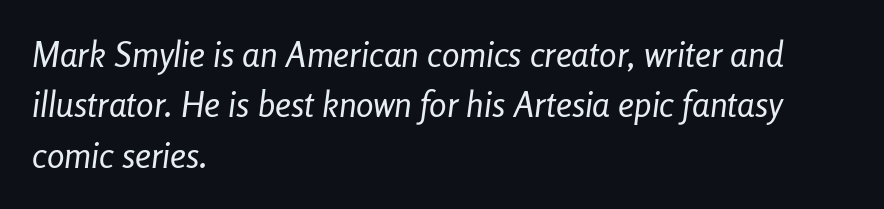
Q: Is the text bold? A: No.
Q: Is the text italic (slanted)? A: Yes, it leans right by about 8 degrees.
Q: Is the text underlined? A: No.
Q: How is the paragraph aligned? A: Left-aligned.
Q: Is the spacing between letters normal or unusually wide? A: Normal.
Q: Is the spacing between lines tight, normal or loose? A: Normal.
Q: Width (condensed, normal, or wide)? A: Condensed.
Q: Stroke contrast? A: Low.
Q: x-height? A: Medium.
Q: Monospaced? A: No.
